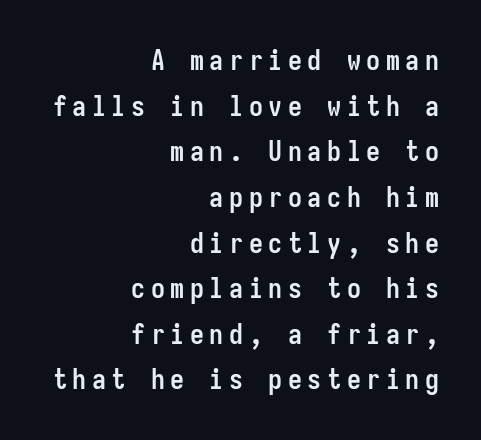
Q: Is the text bold? A: Yes.
Q: Is the text italic (slanted)? A: No, it is upright.
Q: Is the typeface a serif or a sans-serif typeface? A: Sans-serif.
Q: Is the text underlined? A: No.
Q: How is the paragraph aligned? A: Right-aligned.
Q: Is the spacing between letters normal or unusually wide? A: Unusually wide.
Q: Is the spacing between lines tight, normal or loose? A: Normal.
Q: Width (condensed, normal, or wide)? A: Condensed.
Q: Stroke contrast? A: Low.
Q: x-height? A: Medium.
Q: Monospaced? A: Yes.
